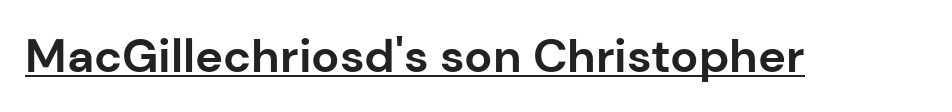
{"serif": "no", "italic": "no", "bold": "yes", "weight": "bold", "width": "normal", "stroke_contrast": "low", "x_height": "medium", "monospaced": "no", "underline": "yes", "letter_spacing": "normal", "letter_spacing_em": 0.0, "glyph_px": 47}
